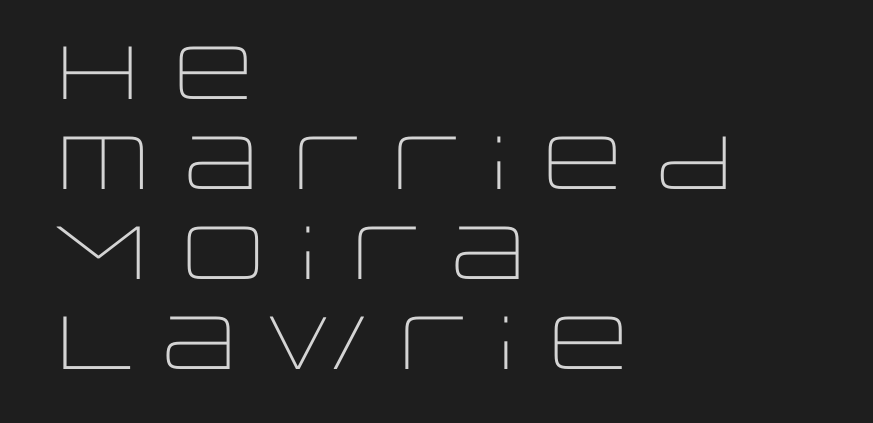
The image shows 75 px light, wide sans-serif type, upright; set left-aligned, line spacing 1.2x, normal letter spacing, not underlined; low stroke contrast and a large x-height.
